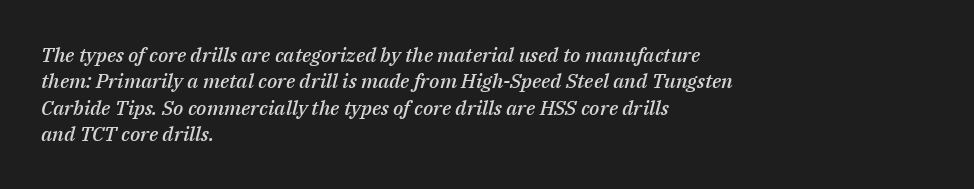
The image shows 20 px text type, italic (leaning right); set left-aligned, normal line spacing (1.32x), normal letter spacing, not underlined.
